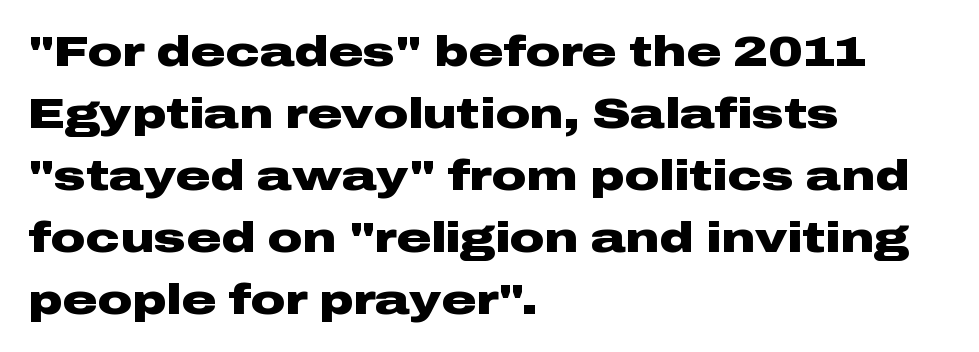
Q: Is the text bold? A: Yes.
Q: Is the text italic (slanted)? A: No, it is upright.
Q: Is the typeface a serif or a sans-serif typeface? A: Sans-serif.
Q: Is the text underlined? A: No.
Q: How is the paragraph aligned? A: Left-aligned.
Q: Is the spacing between letters normal or unusually wide? A: Normal.
Q: Is the spacing between lines tight, normal or loose? A: Normal.
Q: Width (condensed, normal, or wide)? A: Wide.
Q: Stroke contrast? A: Low.
Q: x-height? A: Medium.
Q: Monospaced? A: No.
